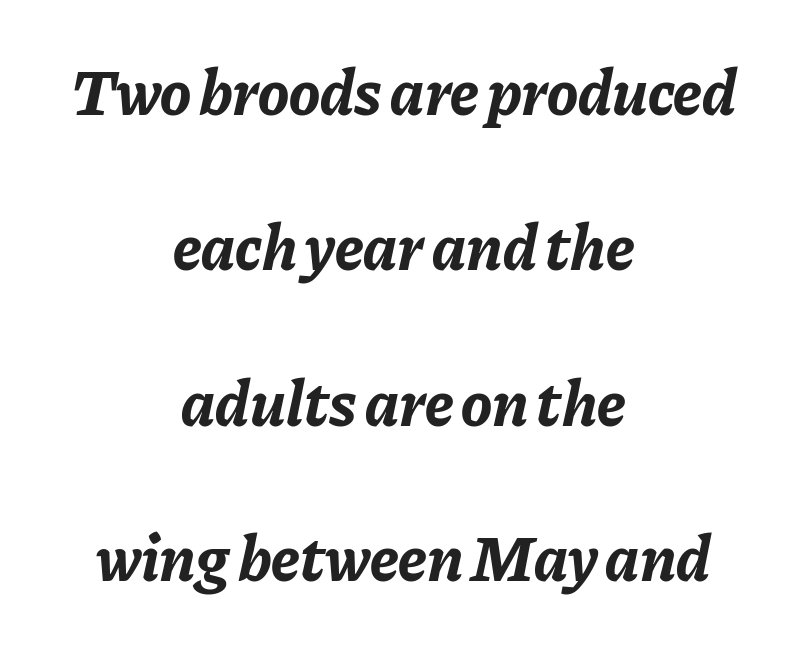
The image shows 65 px bold type, italic (leaning right); set centered, loose line spacing (2.39x), normal letter spacing, not underlined; low stroke contrast and a medium x-height.
